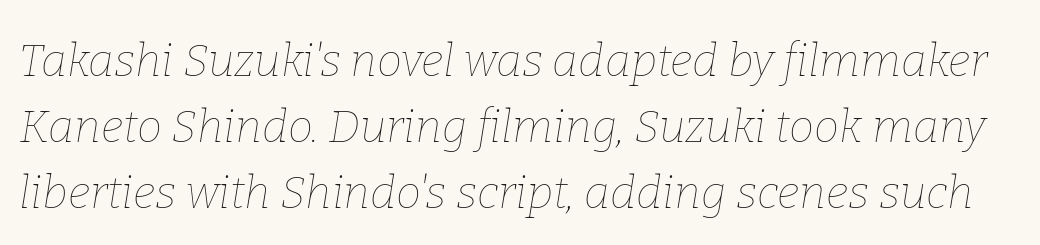
The image shows 45 px thin type, italic (leaning right); set normal line spacing (1.47x), normal letter spacing, not underlined; low stroke contrast and a medium x-height.
